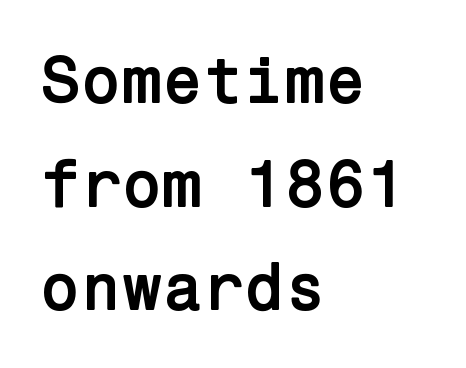
Line spacing here is normal. Each word holds together tightly as a unit, with standard inter-letter gaps. Note: no serifs on the glyphs. Pretty heavy lettering here — definitely bold. Honestly, there is no underline to notice here at all. Caption: multi-line text, flush left, ragged right.
